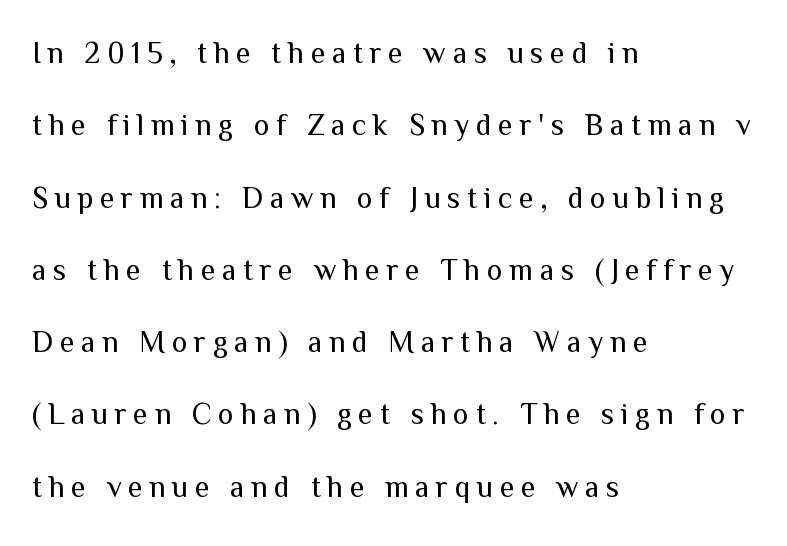
{"serif": "no", "italic": "no", "bold": "no", "weight": "regular", "width": "normal", "stroke_contrast": "medium", "x_height": "medium", "monospaced": "no", "underline": "no", "align": "left", "line_spacing": "loose", "line_spacing_ratio": 2.41, "letter_spacing": "wide", "letter_spacing_em": 0.22, "glyph_px": 30}
